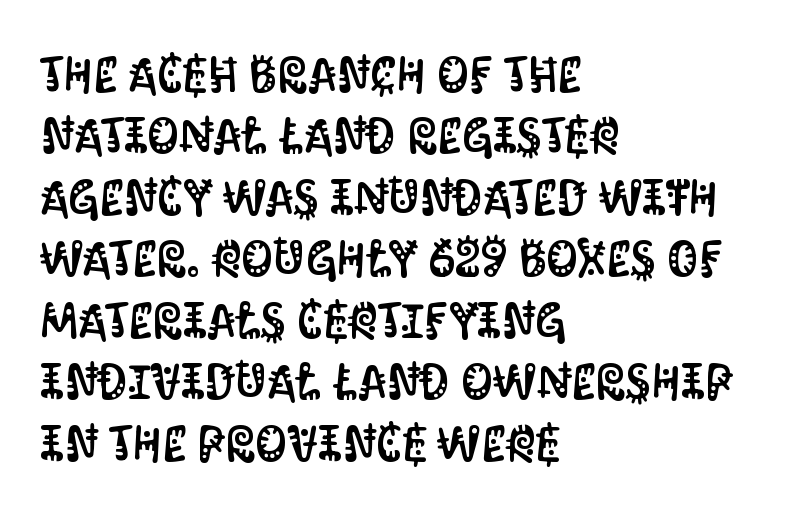
Q: Is the text italic (slanted)? A: No, it is upright.
Q: Is the typeface a serif or a sans-serif typeface? A: Sans-serif.
Q: Is the text underlined? A: No.
Q: How is the paragraph aligned? A: Left-aligned.
Q: Is the spacing between letters normal or unusually wide? A: Normal.
Q: Width (condensed, normal, or wide)? A: Condensed.
Q: Stroke contrast? A: Medium.
Q: x-height? A: Large.
Q: Monospaced? A: No.
